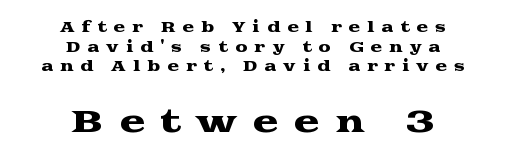
{"serif": "yes", "italic": "no", "width": "wide", "stroke_contrast": "medium", "x_height": "medium", "monospaced": "no", "underline": "no", "align": "center", "line_spacing": "normal", "line_spacing_ratio": 1.41, "letter_spacing": "wide", "letter_spacing_em": 0.49, "larger_block": "second", "size_ratio": 2.21, "glyph_px": 31}
